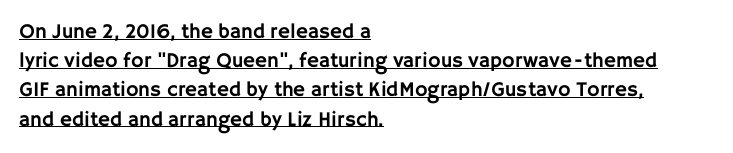
{"italic": "no", "underline": "yes", "align": "left", "line_spacing": "normal", "line_spacing_ratio": 1.39, "letter_spacing": "normal", "letter_spacing_em": 0.0, "glyph_px": 21}
